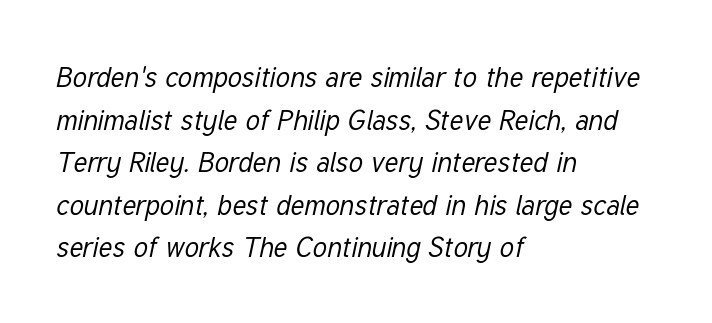
{"italic": "yes", "lean": "right", "slant_degrees": 12, "bold": "no", "weight": "regular", "width": "condensed", "stroke_contrast": "low", "x_height": "medium", "monospaced": "no", "underline": "no", "align": "left", "line_spacing": "normal", "line_spacing_ratio": 1.52, "letter_spacing": "normal", "letter_spacing_em": 0.0, "glyph_px": 28}
